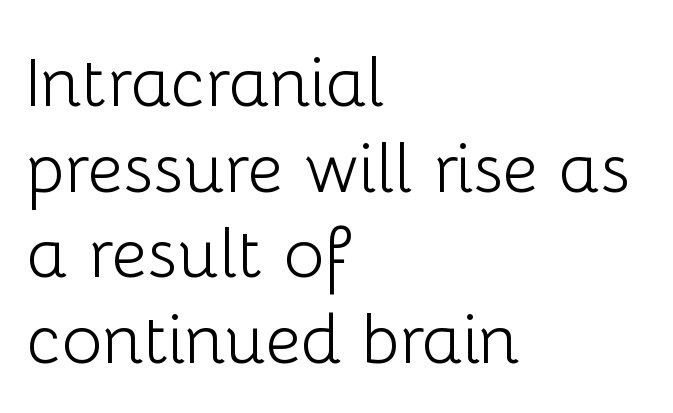
{"serif": "no", "italic": "no", "bold": "no", "weight": "light", "width": "normal", "stroke_contrast": "low", "x_height": "medium", "monospaced": "no", "underline": "no", "align": "left", "line_spacing_ratio": 1.24, "letter_spacing": "normal", "letter_spacing_em": 0.0, "glyph_px": 69}
